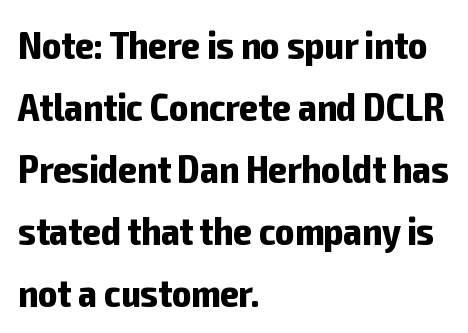
Q: Is the text bold? A: Yes.
Q: Is the text italic (slanted)? A: No, it is upright.
Q: Is the typeface a serif or a sans-serif typeface? A: Sans-serif.
Q: Is the text underlined? A: No.
Q: How is the paragraph aligned? A: Left-aligned.
Q: Is the spacing between letters normal or unusually wide? A: Normal.
Q: Is the spacing between lines tight, normal or loose? A: Normal.
Q: Width (condensed, normal, or wide)? A: Condensed.
Q: Stroke contrast? A: Low.
Q: x-height? A: Medium.
Q: Monospaced? A: No.
